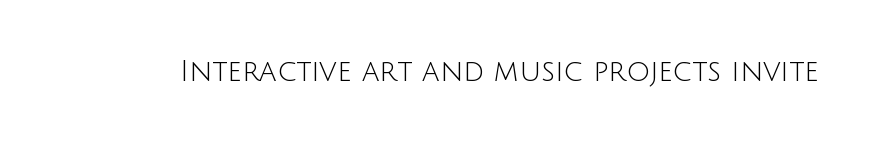
The image shows 29 px light sans-serif type, upright; set normal letter spacing, not underlined; low stroke contrast and a large x-height.
